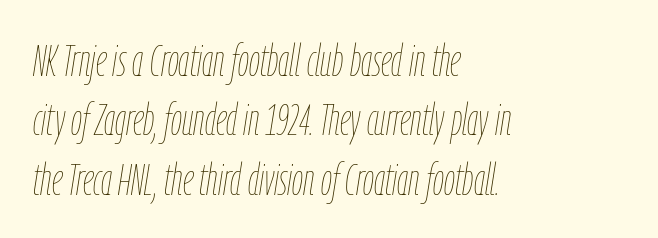
The image shows 44 px thin, condensed type, italic (leaning right); set left-aligned, normal line spacing (1.35x), normal letter spacing, not underlined; low stroke contrast and a medium x-height.
